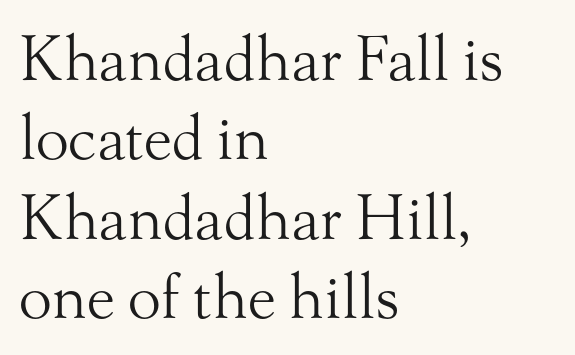
The image shows 61 px light serif type, upright; set left-aligned, normal line spacing (1.3x), normal letter spacing, not underlined; medium stroke contrast and a small x-height.
